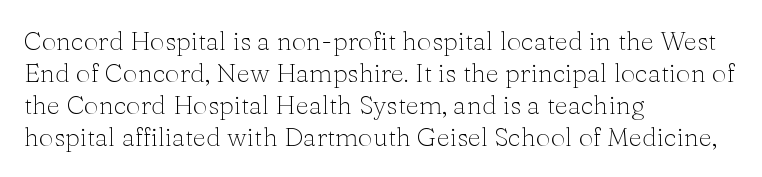
The passage shown is not underscored anywhere. Words appear dense and cohesive because spacing is normal. Alignment: flush left. Unlike italic type, these characters show no tilt at all.
